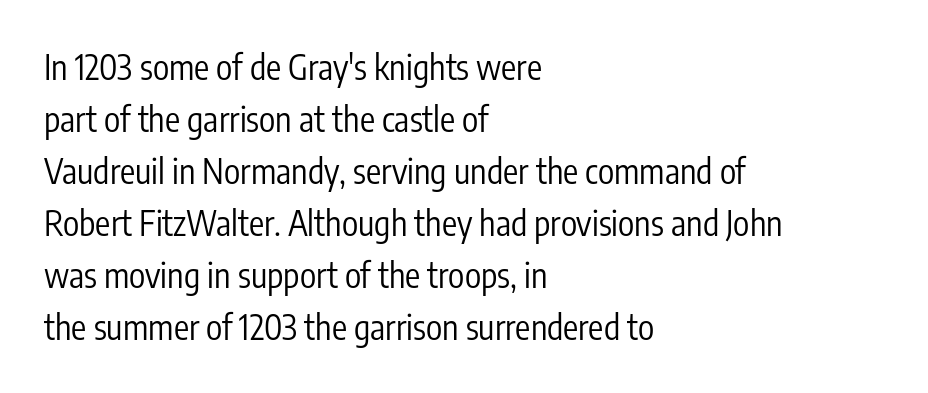
A roman cut, with each character standing at attention. This is sans-serif lettering, the kind often seen on screens and signage. Visually the block forms a straight wall on the left and a jagged coastline on the right. Character widths vary here, with narrow letters taking less room than wide ones.
